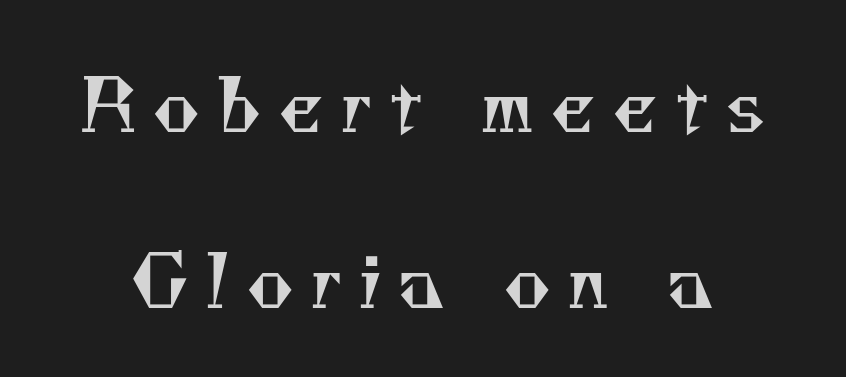
The image shows 72 px regular-weight serif type; set loose line spacing (2.44x), unusually wide letter spacing (+0.22 em), not underlined; medium stroke contrast and a small x-height.
